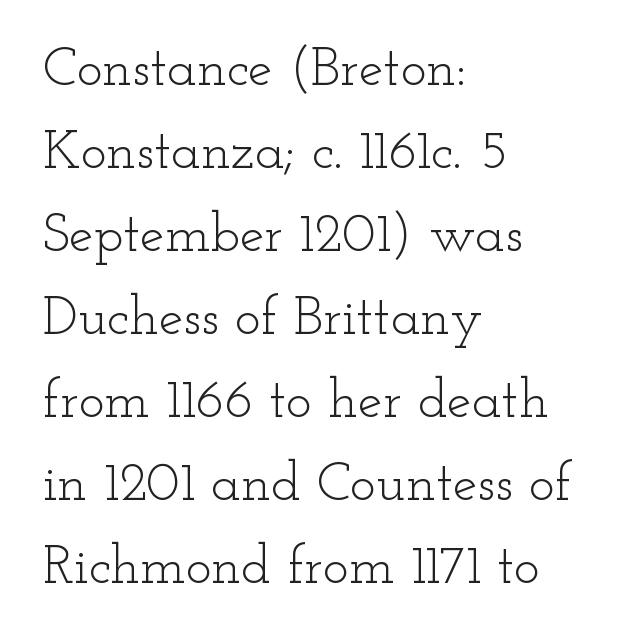
Q: Is the text bold? A: No.
Q: Is the text italic (slanted)? A: No, it is upright.
Q: Is the typeface a serif or a sans-serif typeface? A: Serif.
Q: Is the text underlined? A: No.
Q: How is the paragraph aligned? A: Left-aligned.
Q: Is the spacing between letters normal or unusually wide? A: Normal.
Q: Is the spacing between lines tight, normal or loose? A: Normal.
Q: Width (condensed, normal, or wide)? A: Wide.
Q: Stroke contrast? A: Low.
Q: x-height? A: Small.
Q: Monospaced? A: No.
